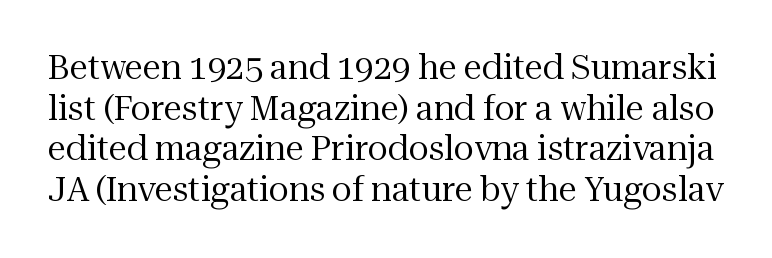
{"serif": "yes", "italic": "no", "bold": "no", "weight": "regular", "width": "normal", "stroke_contrast": "medium", "x_height": "medium", "monospaced": "no", "underline": "no", "line_spacing_ratio": 1.23, "letter_spacing": "normal", "letter_spacing_em": 0.0, "glyph_px": 33}
